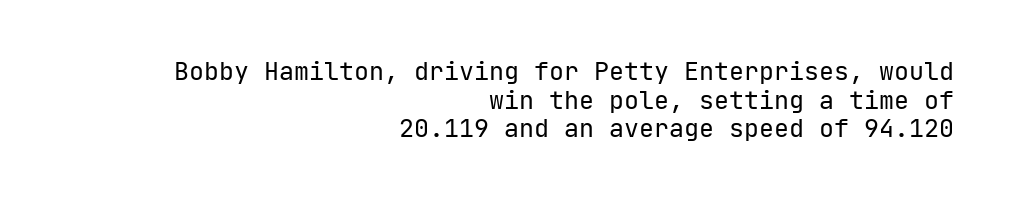
Does the lettering tilt? It doesn't — this is upright. Honestly, the rows look squashed on top of each other. Glyph-to-glyph distance matches everyday printed text. The paragraph shown leans on its right margin. Weight: not bold — regular or lighter. Descenders hang freely into open space.
